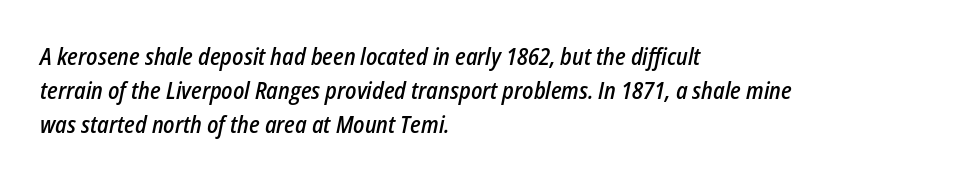
{"italic": "yes", "lean": "right", "slant_degrees": 12, "bold": "semi", "underline": "no", "align": "left", "line_spacing": "normal", "line_spacing_ratio": 1.47, "letter_spacing": "normal", "letter_spacing_em": 0.0, "glyph_px": 23}
